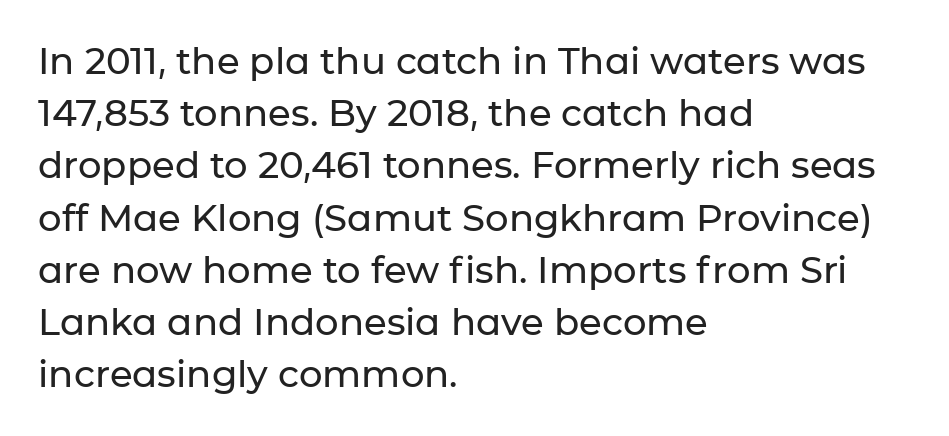
The letters advance in unequal steps, a hallmark of proportional type. Letterform terminals end flat and unadorned throughout the passage. Underlining? Definitely not there. This sample uses an upright cut, with every glyph sitting square on the baseline. Characters follow at the spacing the type designer built in.
